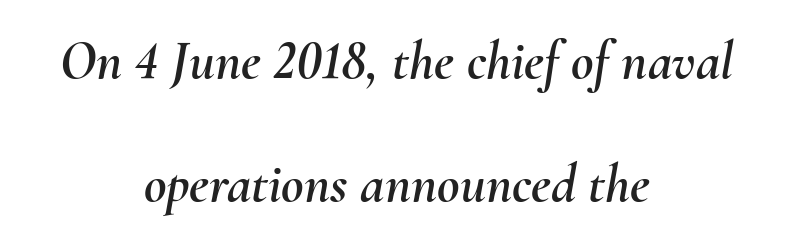
Q: Is the text italic (slanted)? A: Yes, it leans right by about 10 degrees.
Q: Is the text underlined? A: No.
Q: How is the paragraph aligned? A: Centered.
Q: Is the spacing between letters normal or unusually wide? A: Normal.
Q: Is the spacing between lines tight, normal or loose? A: Loose.
Q: Width (condensed, normal, or wide)? A: Normal.
Q: Stroke contrast? A: Medium.
Q: x-height? A: Small.
Q: Monospaced? A: No.
